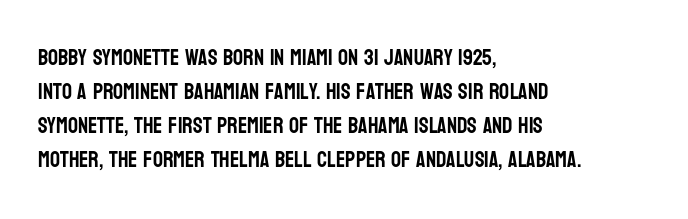
Students, observe: this is what conventionally led text looks like. This sample uses an upright cut, with every glyph sitting square on the baseline. A clean baseline with only descenders dipping below it. Each word holds together tightly as a unit, with standard inter-letter gaps.
